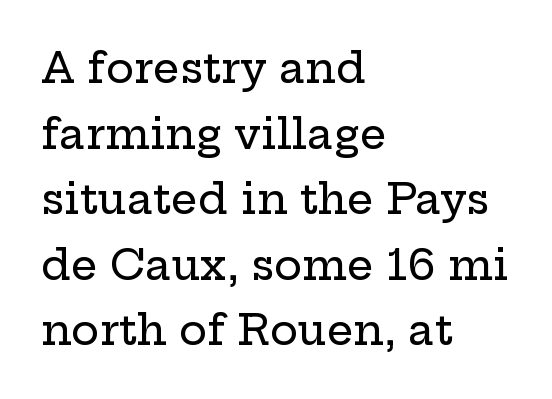
Q: Is the text italic (slanted)? A: No, it is upright.
Q: Is the typeface a serif or a sans-serif typeface? A: Serif.
Q: Is the text underlined? A: No.
Q: How is the paragraph aligned? A: Left-aligned.
Q: Is the spacing between letters normal or unusually wide? A: Normal.
Q: Is the spacing between lines tight, normal or loose? A: Normal.
Q: Width (condensed, normal, or wide)? A: Wide.
Q: Stroke contrast? A: Low.
Q: x-height? A: Medium.
Q: Monospaced? A: No.
